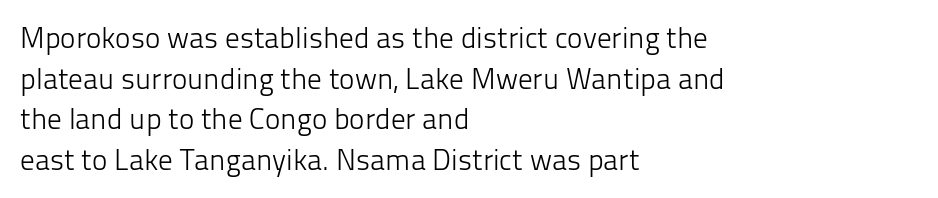
{"serif": "no", "italic": "no", "bold": "no", "weight": "light", "width": "normal", "stroke_contrast": "low", "x_height": "medium", "monospaced": "no", "underline": "no", "align": "left", "line_spacing": "normal", "line_spacing_ratio": 1.4, "letter_spacing": "normal", "letter_spacing_em": 0.0, "glyph_px": 29}
